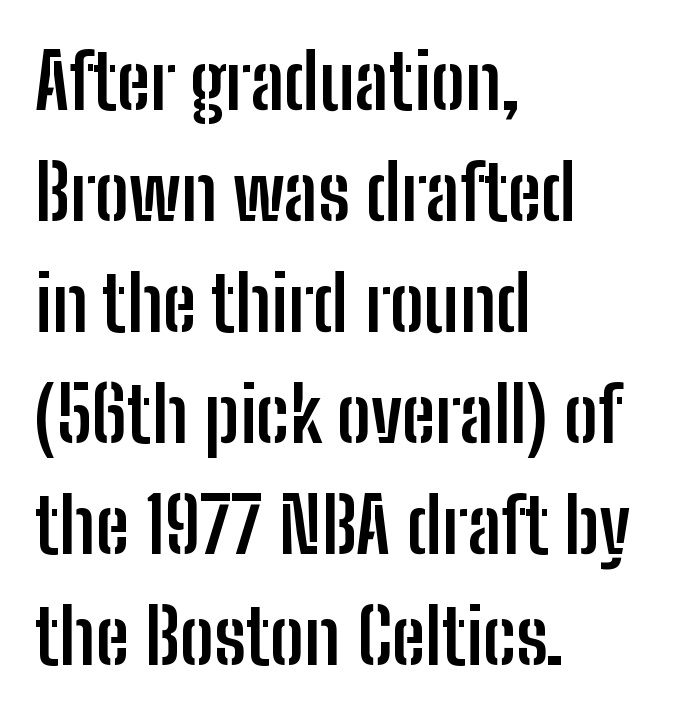
{"serif": "no", "italic": "no", "bold": "yes", "weight": "semibold", "width": "condensed", "stroke_contrast": "low", "x_height": "medium", "monospaced": "no", "underline": "no", "align": "left", "line_spacing": "normal", "line_spacing_ratio": 1.46, "letter_spacing": "normal", "letter_spacing_em": 0.0, "glyph_px": 76}
